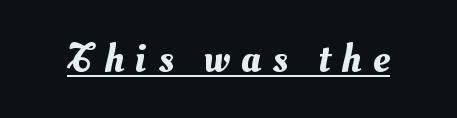
The image shows 41 px text type; set unusually wide letter spacing (+0.28 em), underlined; medium stroke contrast and a small x-height.
